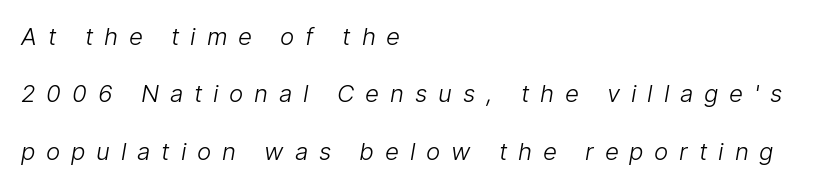
Q: Is the text bold? A: No.
Q: Is the text underlined? A: No.
Q: How is the paragraph aligned? A: Left-aligned.
Q: Is the spacing between letters normal or unusually wide? A: Unusually wide.
Q: Is the spacing between lines tight, normal or loose? A: Loose.
